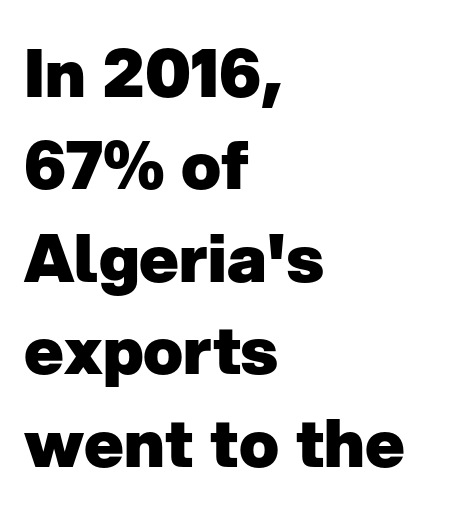
The image shows 66 px heavy sans-serif type, upright; set left-aligned, normal line spacing (1.4x), normal letter spacing, not underlined; low stroke contrast and a medium x-height.
